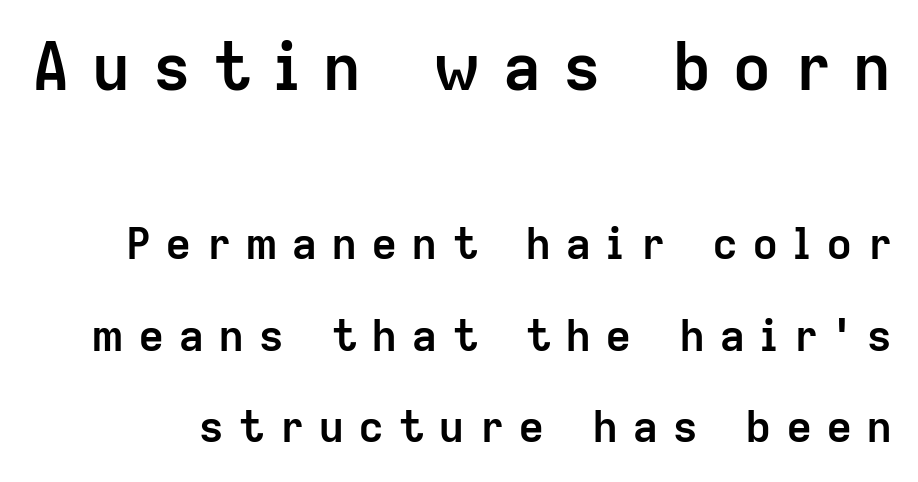
Vertical spacing — loose. The upper block of text is set noticeably larger than the block beneath it. The specimen omits any rule beneath the text block's lines. Ordinary non-slanted type is in use. The rendering uses natural spacing where letterforms have individual widths. This rendering widens character spacing well past its baseline value.
